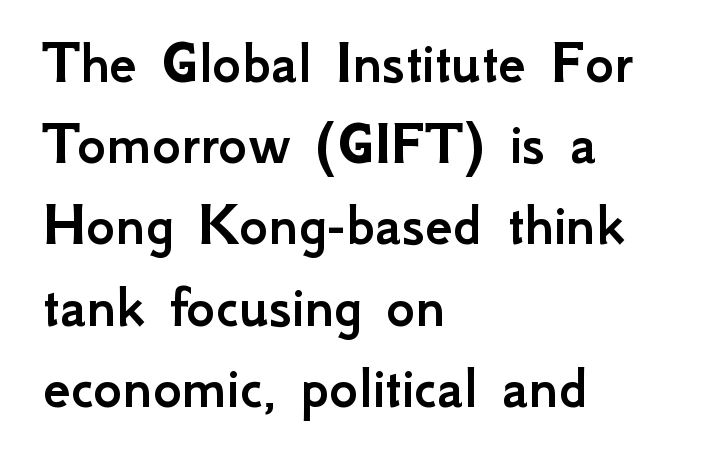
Q: Is the text italic (slanted)? A: No, it is upright.
Q: Is the typeface a serif or a sans-serif typeface? A: Sans-serif.
Q: Is the text underlined? A: No.
Q: How is the paragraph aligned? A: Left-aligned.
Q: Is the spacing between letters normal or unusually wide? A: Normal.
Q: Is the spacing between lines tight, normal or loose? A: Normal.
Q: Width (condensed, normal, or wide)? A: Normal.
Q: Stroke contrast? A: Low.
Q: x-height? A: Small.
Q: Monospaced? A: No.
